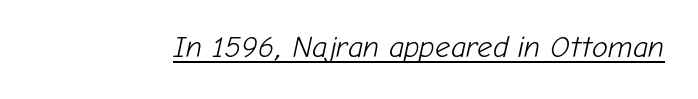
The image shows 30 px light type, italic (leaning right); set normal letter spacing, underlined; low stroke contrast and a medium x-height.
